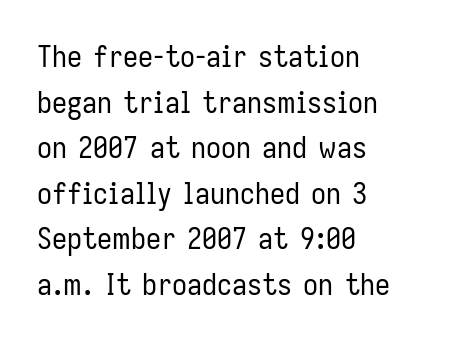
{"serif": "no", "italic": "no", "bold": "no", "weight": "regular", "width": "condensed", "stroke_contrast": "low", "x_height": "medium", "monospaced": "no", "underline": "no", "align": "left", "line_spacing": "normal", "line_spacing_ratio": 1.52, "letter_spacing": "normal", "letter_spacing_em": 0.0, "glyph_px": 30}
